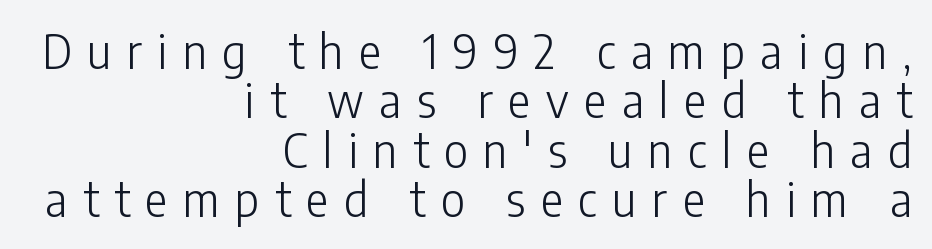
Q: Is the text bold? A: No.
Q: Is the text italic (slanted)? A: No, it is upright.
Q: Is the typeface a serif or a sans-serif typeface? A: Sans-serif.
Q: Is the text underlined? A: No.
Q: How is the paragraph aligned? A: Right-aligned.
Q: Is the spacing between letters normal or unusually wide? A: Unusually wide.
Q: Is the spacing between lines tight, normal or loose? A: Tight.
Q: Width (condensed, normal, or wide)? A: Condensed.
Q: Stroke contrast? A: Low.
Q: x-height? A: Medium.
Q: Monospaced? A: No.
